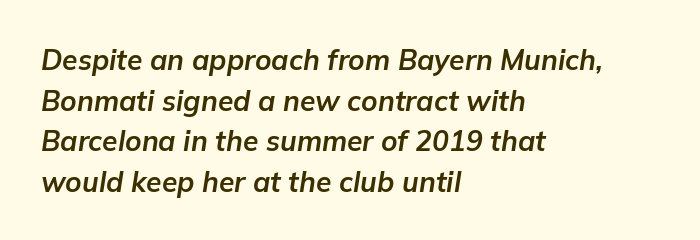
Q: Is the text bold? A: Yes.
Q: Is the text italic (slanted)? A: Yes, it leans right by about 9 degrees.
Q: Is the text underlined? A: No.
Q: How is the paragraph aligned? A: Left-aligned.
Q: Is the spacing between letters normal or unusually wide? A: Normal.
Q: Is the spacing between lines tight, normal or loose? A: Normal.
Q: Width (condensed, normal, or wide)? A: Normal.
Q: Stroke contrast? A: Low.
Q: x-height? A: Medium.
Q: Monospaced? A: No.
